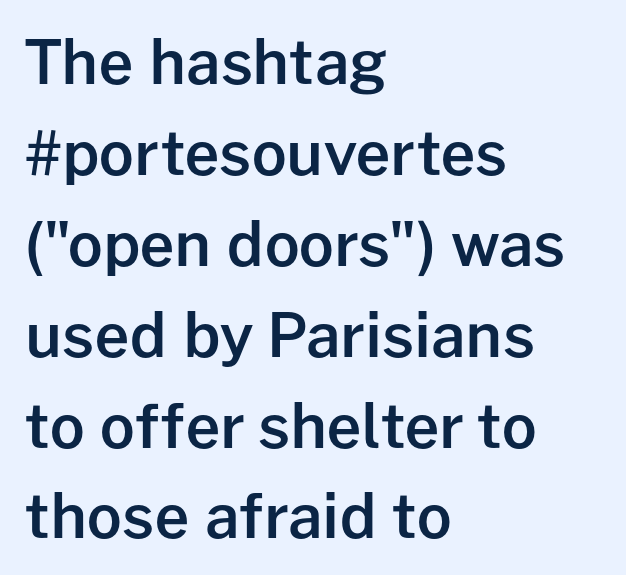
The image shows 61 px semibold sans-serif type, upright; set left-aligned, normal line spacing (1.49x), normal letter spacing, not underlined; low stroke contrast and a medium x-height.
